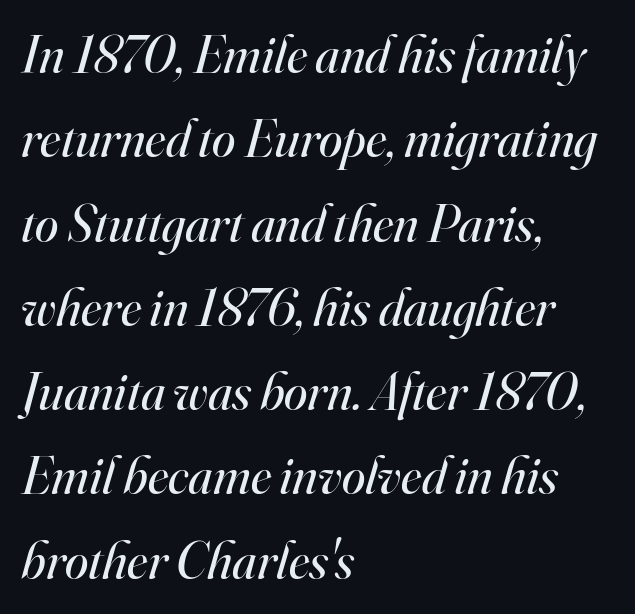
{"serif": "yes", "italic": "yes", "lean": "right", "slant_degrees": 16, "bold": "no", "weight": "regular", "width": "normal", "stroke_contrast": "high", "x_height": "small", "monospaced": "no", "underline": "no", "align": "left", "line_spacing": "normal", "line_spacing_ratio": 1.59, "letter_spacing": "normal", "letter_spacing_em": 0.0, "glyph_px": 53}
